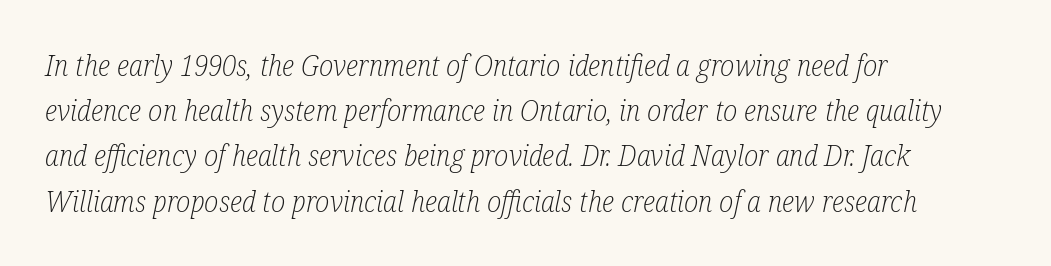
The image shows 29 px light, condensed serif type, italic (leaning right); set left-aligned, normal line spacing (1.56x), normal letter spacing, not underlined; low stroke contrast and a medium x-height.
